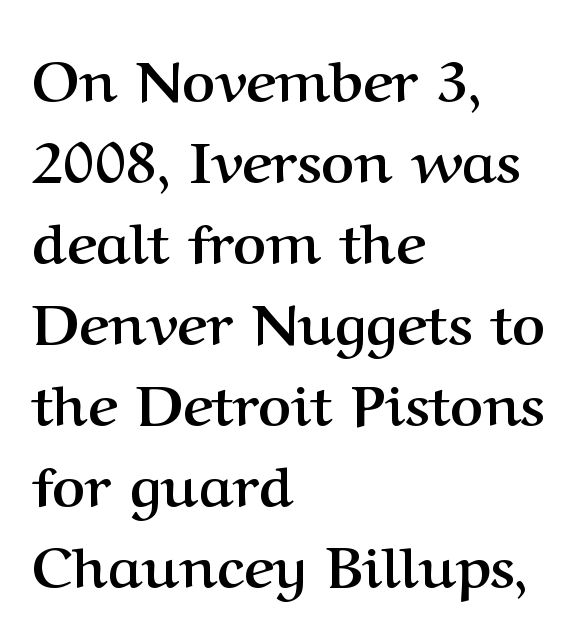
The image shows 57 px semibold serif type, upright; set left-aligned, normal line spacing (1.42x), normal letter spacing, not underlined; medium stroke contrast and a medium x-height.
